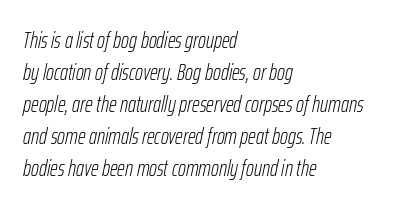
What stands out about the letter spacing? Nothing — it is the standard amount. The font's italic variant was chosen for this text. Each stroke keeps to a modest, everyday thickness or less. The rows are spaced the way most documents space them.
